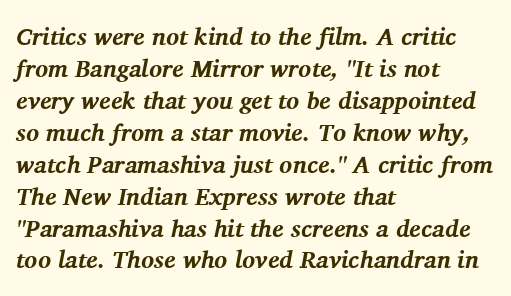
The image shows 24 px bold type, italic (leaning right); set left-aligned, normal line spacing (1.33x), normal letter spacing, not underlined.
